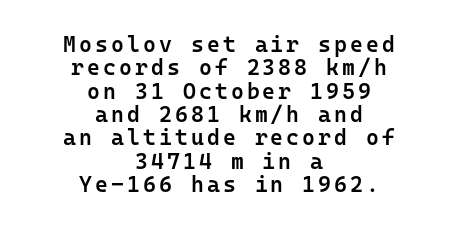
Q: Is the text bold? A: Semi-bold.
Q: Is the text italic (slanted)? A: No, it is upright.
Q: Is the text underlined? A: No.
Q: How is the paragraph aligned? A: Centered.
Q: Is the spacing between lines tight, normal or loose? A: Tight.
